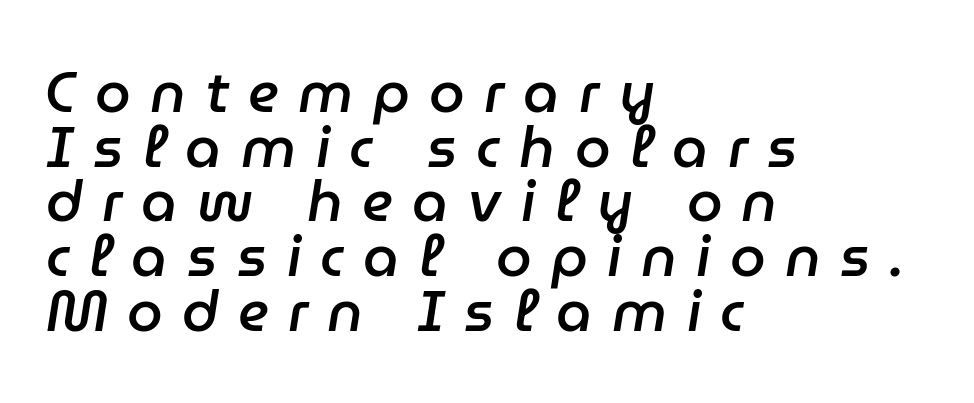
The image shows 57 px semibold type, italic (leaning right); set left-aligned, tight line spacing (0.96x), unusually wide letter spacing (+0.34 em), not underlined; low stroke contrast and a medium x-height.
